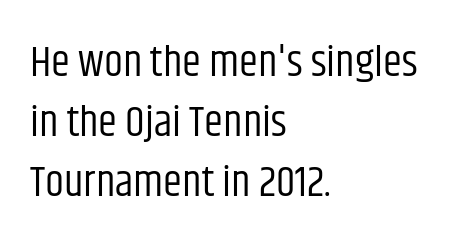
The image shows 43 px regular-weight, condensed sans-serif type, upright; set left-aligned, normal line spacing (1.39x), normal letter spacing, not underlined; low stroke contrast and a large x-height.
